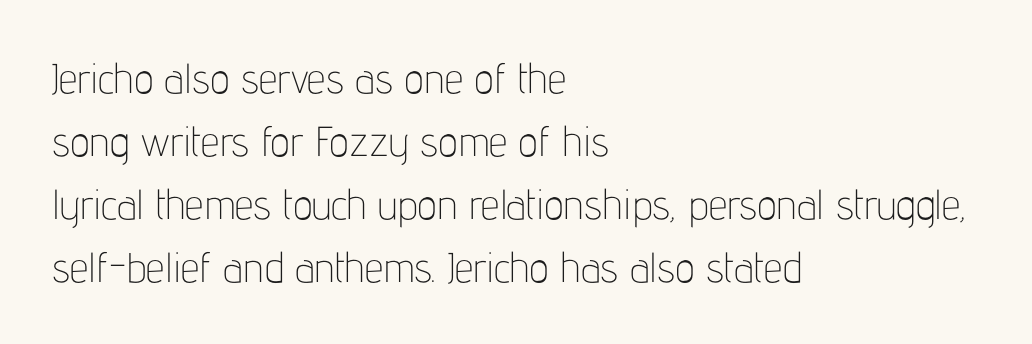
Stem width sits at or under what a default text font uses. Is the letter spacing exaggerated? No — it looks like the ordinary default. The line-height multiplier appears to be the usual default. I'd call this a sans setting — the letters go barefoot. Proportional: the letters do not fall into vertical columns.
